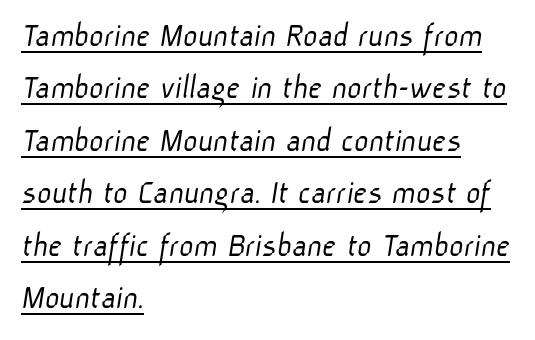
The image shows 35 px light sans-serif type; set left-aligned, normal line spacing (1.5x), normal letter spacing, underlined; low stroke contrast and a medium x-height.
